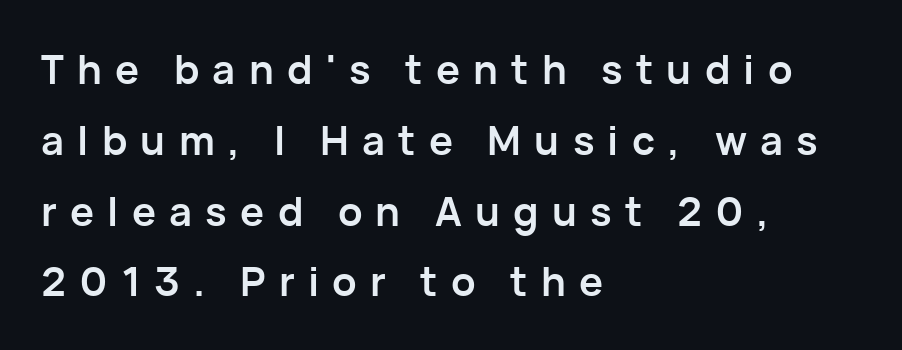
Plain, unruled lines of type. No italicization has been applied; the sample stays upright. Each letter keeps its own natural width here, so spacing adapts to shape. Substantial extra tracking has been applied to these lines. Classification — sans serif.
